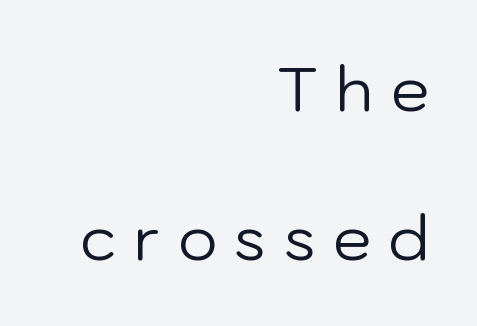
Q: Is the text bold? A: No.
Q: Is the text italic (slanted)? A: No, it is upright.
Q: Is the typeface a serif or a sans-serif typeface? A: Sans-serif.
Q: Is the text underlined? A: No.
Q: How is the paragraph aligned? A: Right-aligned.
Q: Is the spacing between letters normal or unusually wide? A: Unusually wide.
Q: Is the spacing between lines tight, normal or loose? A: Loose.
Q: Width (condensed, normal, or wide)? A: Normal.
Q: Stroke contrast? A: Low.
Q: x-height? A: Medium.
Q: Monospaced? A: No.
